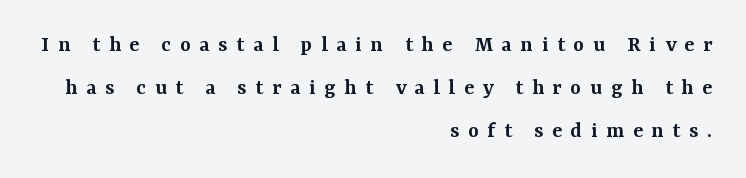
Q: Is the text bold? A: Semi-bold.
Q: Is the text italic (slanted)? A: No, it is upright.
Q: Is the text underlined? A: No.
Q: How is the paragraph aligned? A: Right-aligned.
Q: Is the spacing between letters normal or unusually wide? A: Unusually wide.
